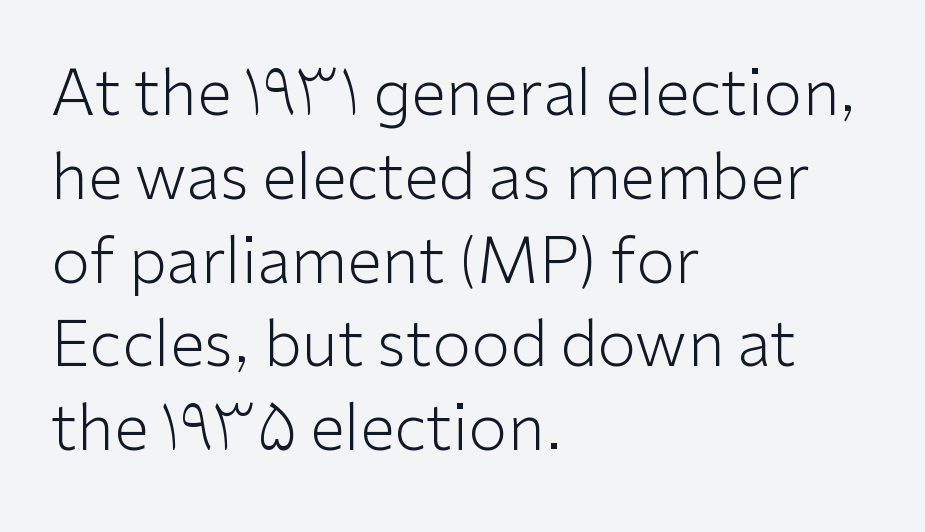
Q: Is the text bold? A: No.
Q: Is the text italic (slanted)? A: No, it is upright.
Q: Is the typeface a serif or a sans-serif typeface? A: Sans-serif.
Q: Is the text underlined? A: No.
Q: How is the paragraph aligned? A: Left-aligned.
Q: Is the spacing between letters normal or unusually wide? A: Normal.
Q: Is the spacing between lines tight, normal or loose? A: Normal.
Q: Width (condensed, normal, or wide)? A: Normal.
Q: Stroke contrast? A: Low.
Q: x-height? A: Medium.
Q: Monospaced? A: No.
